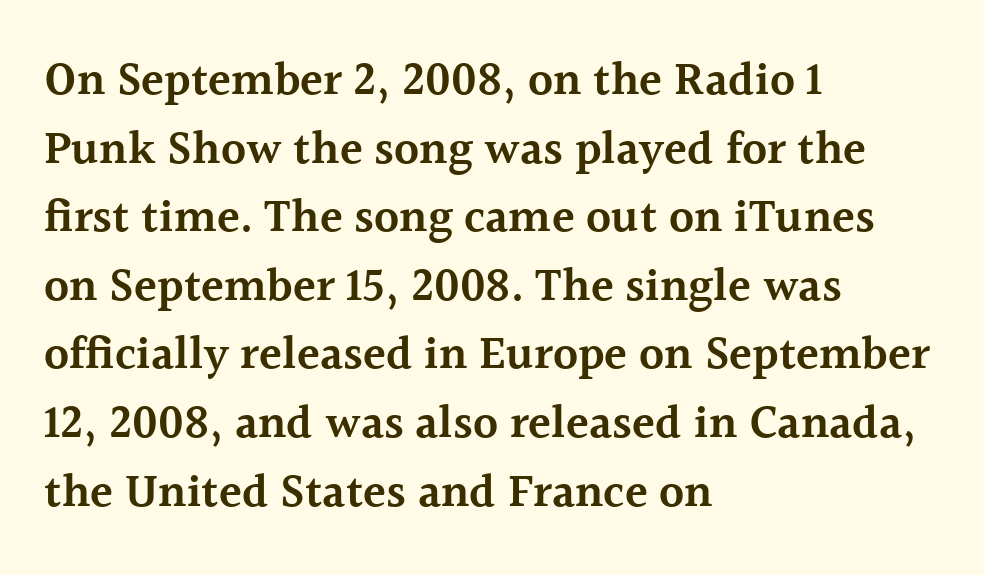
Q: Is the text bold? A: Semi-bold.
Q: Is the text italic (slanted)? A: No, it is upright.
Q: Is the typeface a serif or a sans-serif typeface? A: Serif.
Q: Is the text underlined? A: No.
Q: How is the paragraph aligned? A: Left-aligned.
Q: Is the spacing between letters normal or unusually wide? A: Normal.
Q: Is the spacing between lines tight, normal or loose? A: Normal.
Q: Width (condensed, normal, or wide)? A: Normal.
Q: x-height? A: Medium.
Q: Monospaced? A: No.
